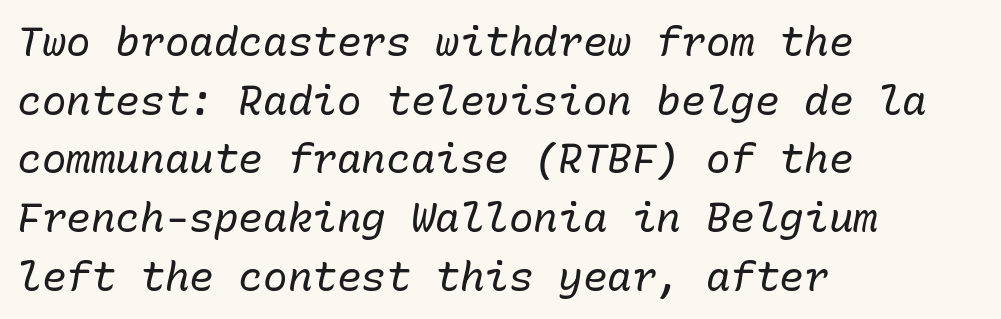
Line beginnings align vertically; line endings do not. This rendering leaves character spacing at its baseline value. Underline: absent. Counters stay open thanks to moderate or lighter strokes. One glance says typical: line gaps are just what's usual. The axis of the letterforms is tilted away from vertical.
